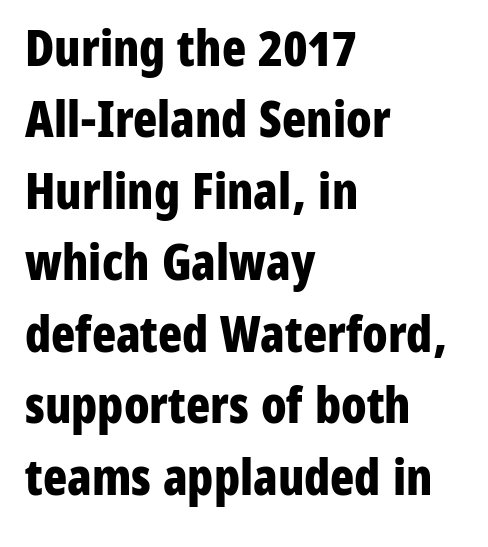
The image shows 50 px bold, condensed sans-serif type, upright; set left-aligned, normal line spacing (1.43x), normal letter spacing, not underlined; low stroke contrast and a medium x-height.
